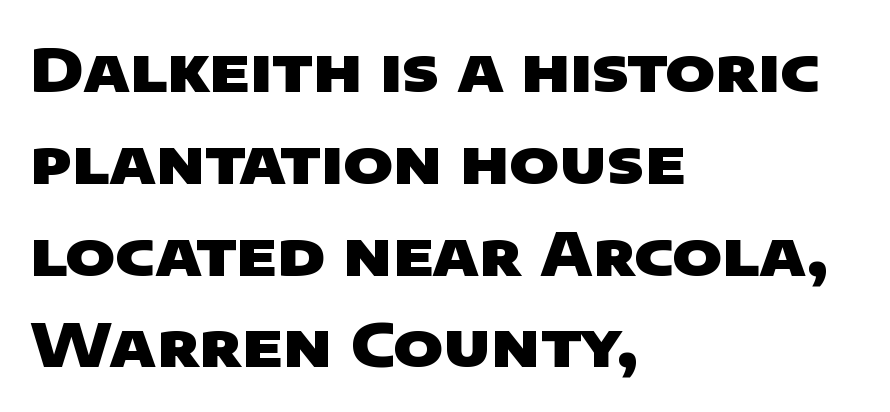
Q: Is the text bold? A: Yes.
Q: Is the typeface a serif or a sans-serif typeface? A: Sans-serif.
Q: Is the text underlined? A: No.
Q: How is the paragraph aligned? A: Left-aligned.
Q: Is the spacing between letters normal or unusually wide? A: Normal.
Q: Is the spacing between lines tight, normal or loose? A: Normal.
Q: Width (condensed, normal, or wide)? A: Wide.
Q: Stroke contrast? A: Low.
Q: x-height? A: Large.
Q: Monospaced? A: No.
